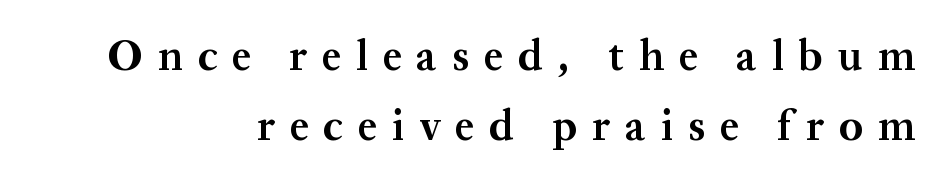
The image shows 43 px bold serif type, upright; set right-aligned, normal line spacing (1.63x), unusually wide letter spacing (+0.35 em), not underlined; medium stroke contrast and a medium x-height.
